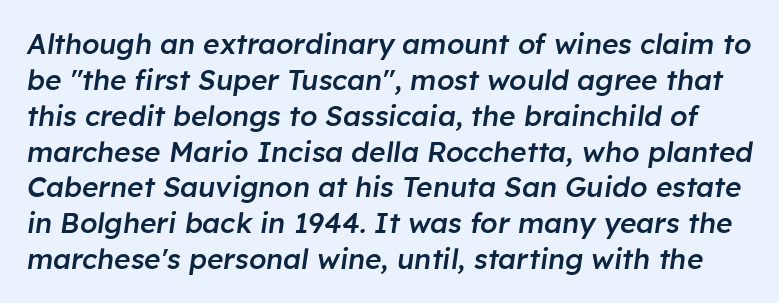
The image shows 28 px semibold type, italic (leaning right); set normal line spacing (1.28x), normal letter spacing, not underlined; low stroke contrast and a medium x-height.
